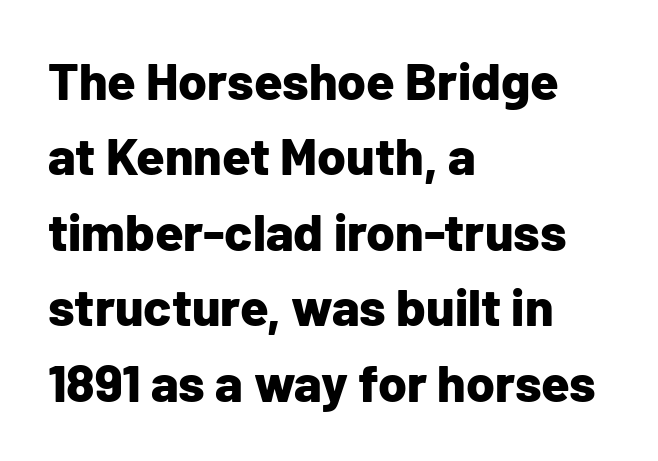
The lines are quadded left. Varying glyph widths throughout — classic text-font behaviour. Is the letter spacing exaggerated? No — it looks like the ordinary default. Notice how the stems are strictly vertical — no italics here.
